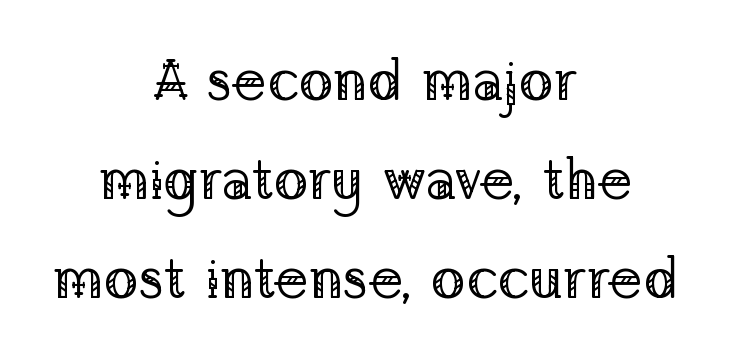
Spacing verdict: proportional, widths tailored to each character. Reading down the block, each line starts at a different indent, mirrored at its end. Descender tails drop into unmarked territory. There is no visible air inserted between adjacent glyphs. Style check: upright.
